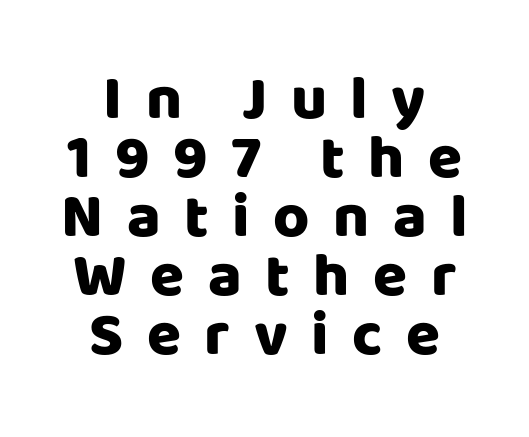
This sample trades vertical openness for compactness between lines. Caption: bold face, heavy strokes. The words here are not underlined. The horizontal fit of the characters is loose and conspicuously gappy. Examine the stroke ends and you'll find no serifs.
